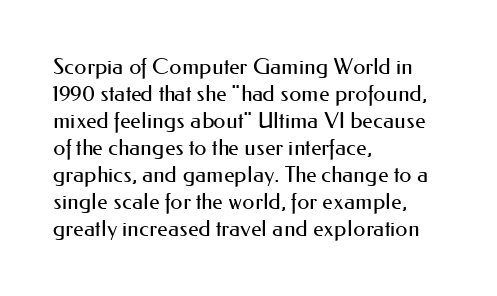
Q: Is the text bold? A: No.
Q: Is the text italic (slanted)? A: No, it is upright.
Q: Is the text underlined? A: No.
Q: How is the paragraph aligned? A: Left-aligned.
Q: Is the spacing between letters normal or unusually wide? A: Normal.
